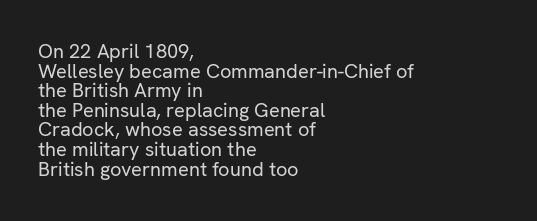
{"italic": "no", "bold": "no", "underline": "no", "align": "left", "line_spacing": "tight", "line_spacing_ratio": 0.98, "letter_spacing": "normal", "letter_spacing_em": 0.0, "glyph_px": 20}
